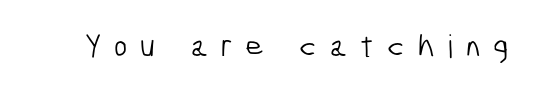
Rule under the text: the space is simply empty. This reads as an unemphasized weight, regular at the heaviest. Each letter keeps its own natural width here, so spacing adapts to shape. The passage shown is typeset with a sans-serif family. The rendering inserts visible extra space after every character.
